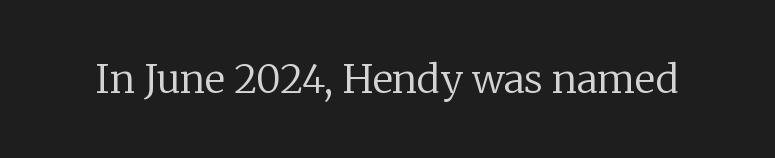
Is this a heavy cut? Hardly; it is regular or lighter. Italic? Not at all — the glyphs are vertical. The face used here is proportionally spaced, like ordinary book or web type. The line texture is even and compact thanks to regular tracking.
